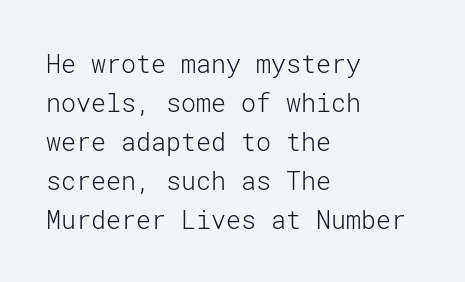
Q: Is the text bold? A: No.
Q: Is the text italic (slanted)? A: No, it is upright.
Q: Is the text underlined? A: No.
Q: How is the paragraph aligned? A: Left-aligned.
Q: Is the spacing between letters normal or unusually wide? A: Normal.
Q: Is the spacing between lines tight, normal or loose? A: Normal.
